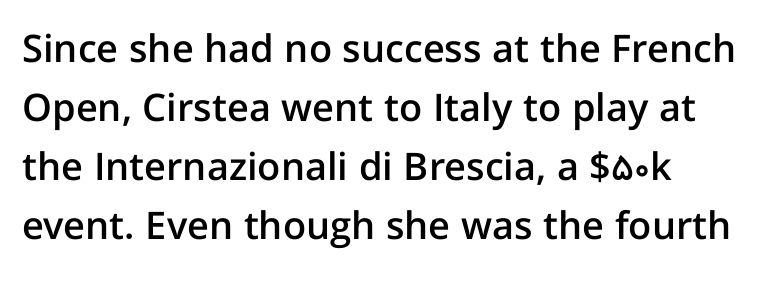
Is this a fixed-width face? No — the glyphs have proportional, varying widths. The baseline area is clear. The compositor pushed each line to the left boundary. Quick note: interline space is typical. In terms of letterform style, serifs are entirely absent. The lettering holds an erect, upright posture throughout.
